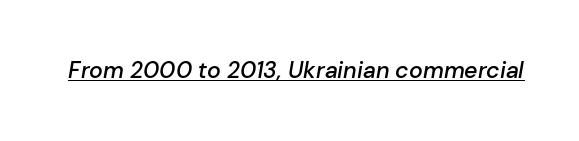
{"italic": "yes", "lean": "right", "slant_degrees": 10, "bold": "semi", "underline": "yes", "letter_spacing": "normal", "letter_spacing_em": 0.0, "glyph_px": 23}
